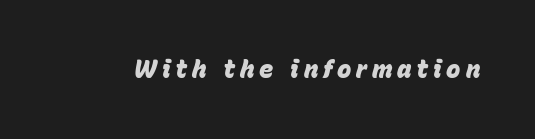
Q: Is the text bold? A: Yes.
Q: Is the text italic (slanted)? A: Yes, it leans right by about 15 degrees.
Q: Is the text underlined? A: No.
Q: Is the spacing between letters normal or unusually wide? A: Unusually wide.
